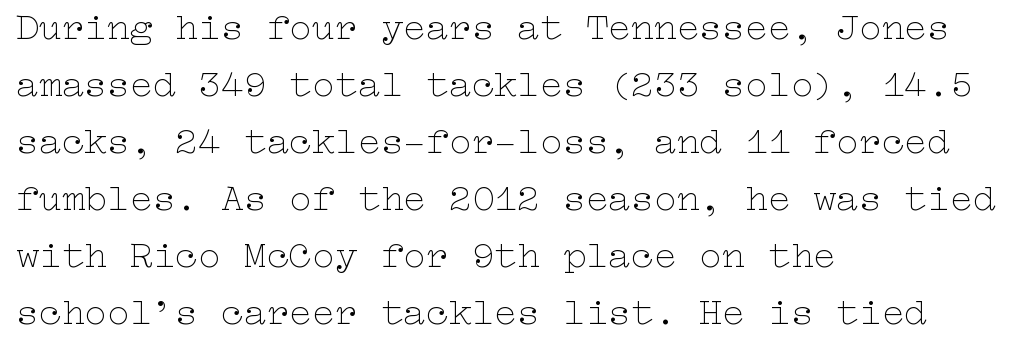
Q: Is the text bold? A: No.
Q: Is the text italic (slanted)? A: No, it is upright.
Q: Is the text underlined? A: No.
Q: How is the paragraph aligned? A: Left-aligned.
Q: Is the spacing between letters normal or unusually wide? A: Normal.
Q: Is the spacing between lines tight, normal or loose? A: Normal.
Q: Width (condensed, normal, or wide)? A: Wide.
Q: Stroke contrast? A: Low.
Q: x-height? A: Medium.
